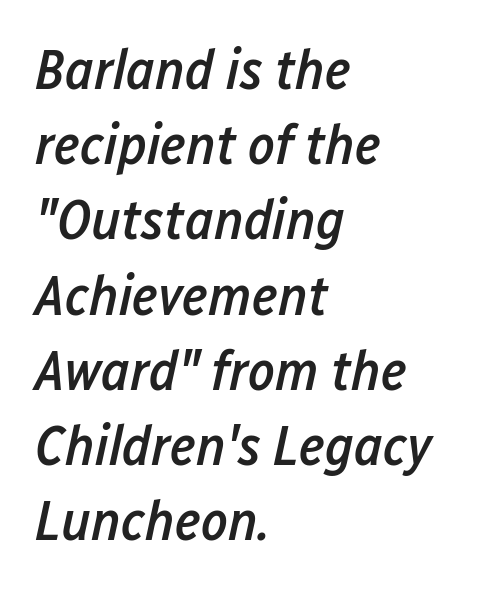
Q: Is the text bold? A: Semi-bold.
Q: Is the text italic (slanted)? A: Yes, it leans right by about 12 degrees.
Q: Is the text underlined? A: No.
Q: How is the paragraph aligned? A: Left-aligned.
Q: Is the spacing between letters normal or unusually wide? A: Normal.
Q: Is the spacing between lines tight, normal or loose? A: Normal.
Q: Width (condensed, normal, or wide)? A: Condensed.
Q: Stroke contrast? A: Low.
Q: x-height? A: Medium.
Q: Monospaced? A: No.
